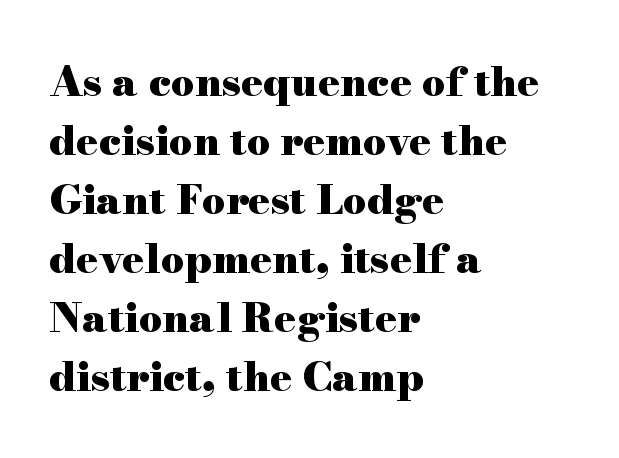
The image shows 41 px heavy, wide serif type, upright; set left-aligned, normal line spacing (1.44x), normal letter spacing, not underlined; high stroke contrast and a small x-height.
